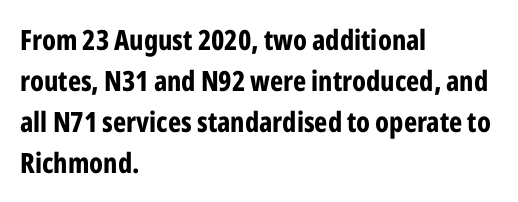
Evenly set lines give the paragraph a standard silhouette. The face used here is a sans, in the tradition of grotesques and geometrics. Line beginnings align vertically; line endings do not. Heavy-handed strokes throughout: this text is bold. The words here are not underlined.
